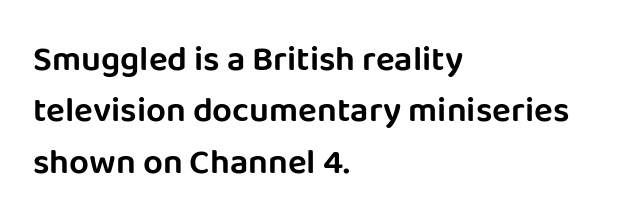
Q: Is the text italic (slanted)? A: No, it is upright.
Q: Is the typeface a serif or a sans-serif typeface? A: Sans-serif.
Q: Is the text underlined? A: No.
Q: How is the paragraph aligned? A: Left-aligned.
Q: Is the spacing between letters normal or unusually wide? A: Normal.
Q: Is the spacing between lines tight, normal or loose? A: Normal.
Q: Width (condensed, normal, or wide)? A: Normal.
Q: Stroke contrast? A: Low.
Q: x-height? A: Large.
Q: Monospaced? A: No.
